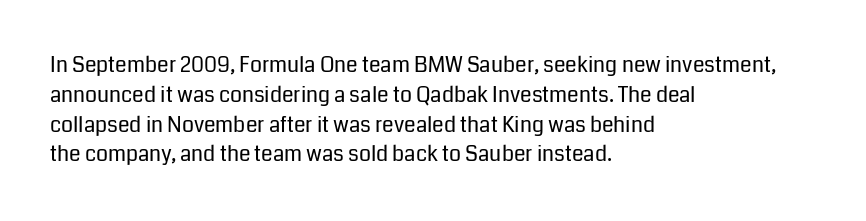
{"italic": "no", "bold": "no", "underline": "no", "align": "left", "line_spacing": "normal", "line_spacing_ratio": 1.42, "letter_spacing": "normal", "letter_spacing_em": 0.0, "glyph_px": 21}
